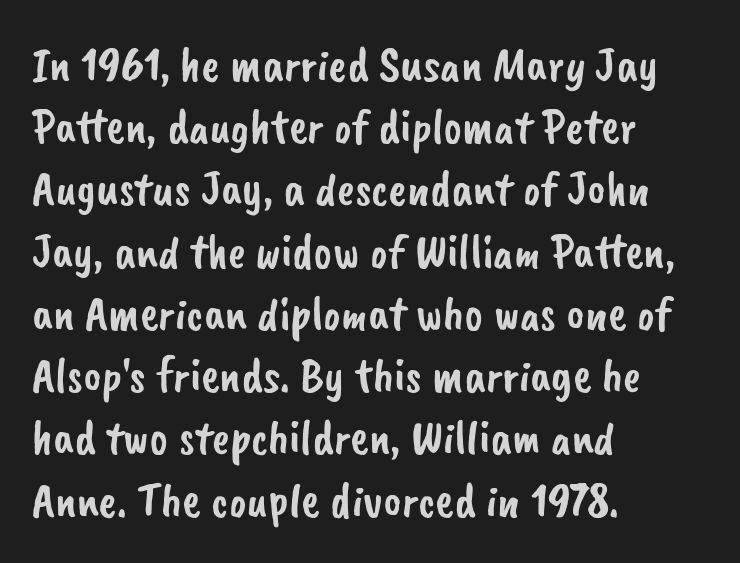
Decoration check: the copy has no underline. Do the characters align in a grid? No, the font is proportional. Inter-character spacing is left at the font's built-in metrics. Regarding serifs, this sample does without them. Compared with a centered layout, this one pins lines to the left instead. Summary of vertical rhythm: regular, with standard interline spacing.
